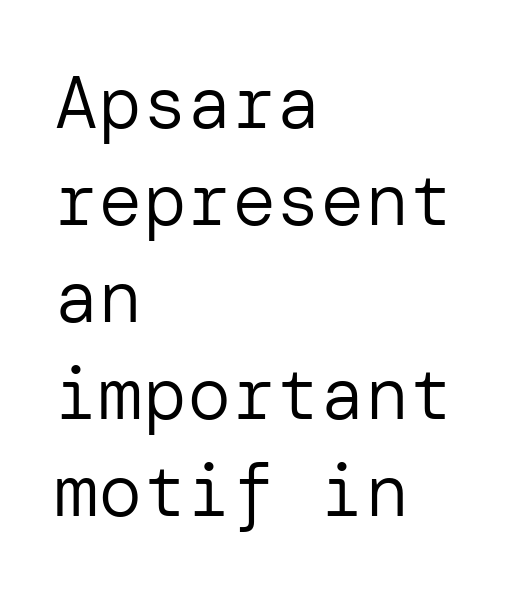
Q: Is the text bold? A: No.
Q: Is the text italic (slanted)? A: No, it is upright.
Q: Is the typeface a serif or a sans-serif typeface? A: Sans-serif.
Q: Is the text underlined? A: No.
Q: How is the paragraph aligned? A: Left-aligned.
Q: Is the spacing between letters normal or unusually wide? A: Normal.
Q: Is the spacing between lines tight, normal or loose? A: Normal.
Q: Width (condensed, normal, or wide)? A: Normal.
Q: Stroke contrast? A: Low.
Q: x-height? A: Medium.
